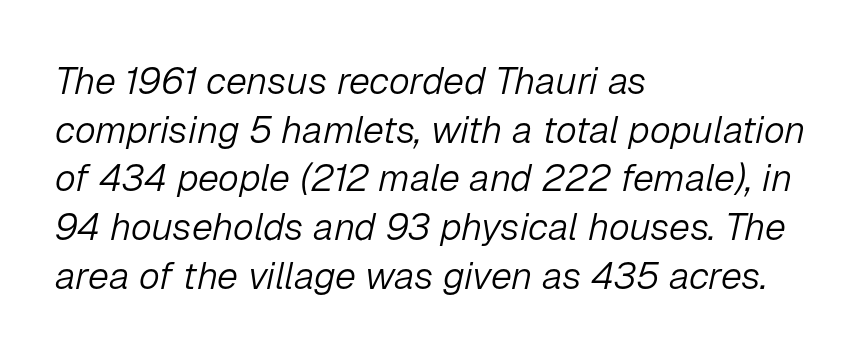
Compared with a centered layout, this one pins lines to the left instead. The lettering tilts uniformly, giving the passage an italic look. The space directly below the letters is spotless. Varying glyph widths throughout — classic text-font behaviour. What stands out about the letter spacing? Nothing — it is the standard amount. If you measured baseline to baseline, you'd find a middling distance.
